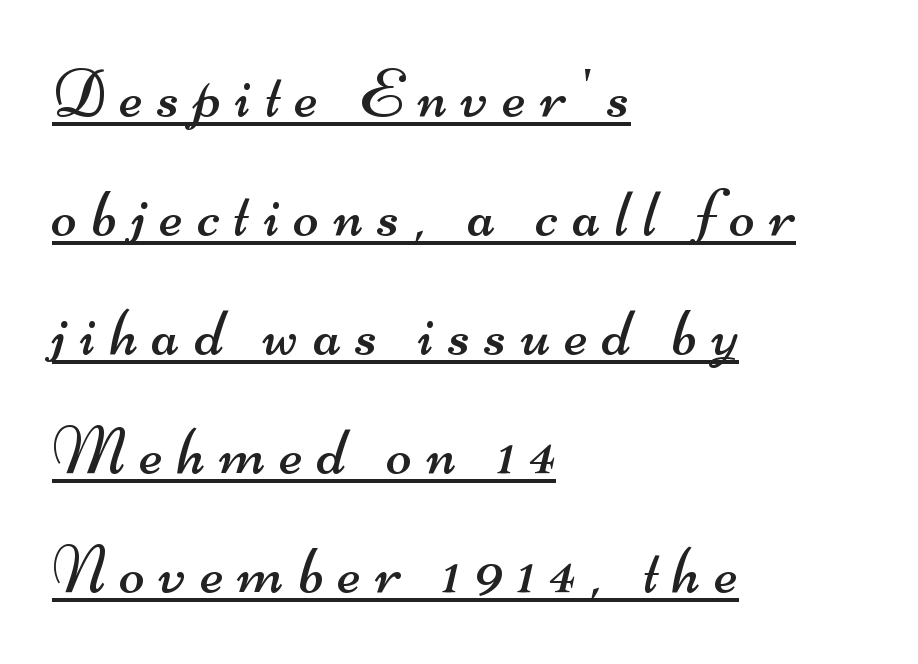
The image shows 68 px regular-weight, wide sans-serif type; set left-aligned, line spacing 1.75x, unusually wide letter spacing (+0.21 em), underlined; medium stroke contrast and a small x-height.
